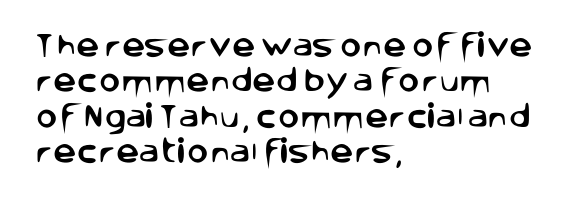
Q: Is the text italic (slanted)? A: No, it is upright.
Q: Is the text underlined? A: No.
Q: How is the paragraph aligned? A: Left-aligned.
Q: Is the spacing between letters normal or unusually wide? A: Normal.
Q: Is the spacing between lines tight, normal or loose? A: Normal.
